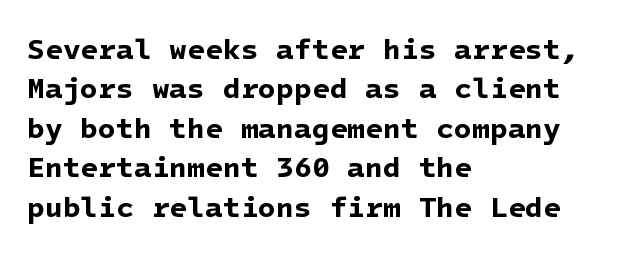
The image shows 29 px bold sans-serif type; set left-aligned, normal line spacing (1.36x), normal letter spacing, not underlined; low stroke contrast and a medium x-height.
